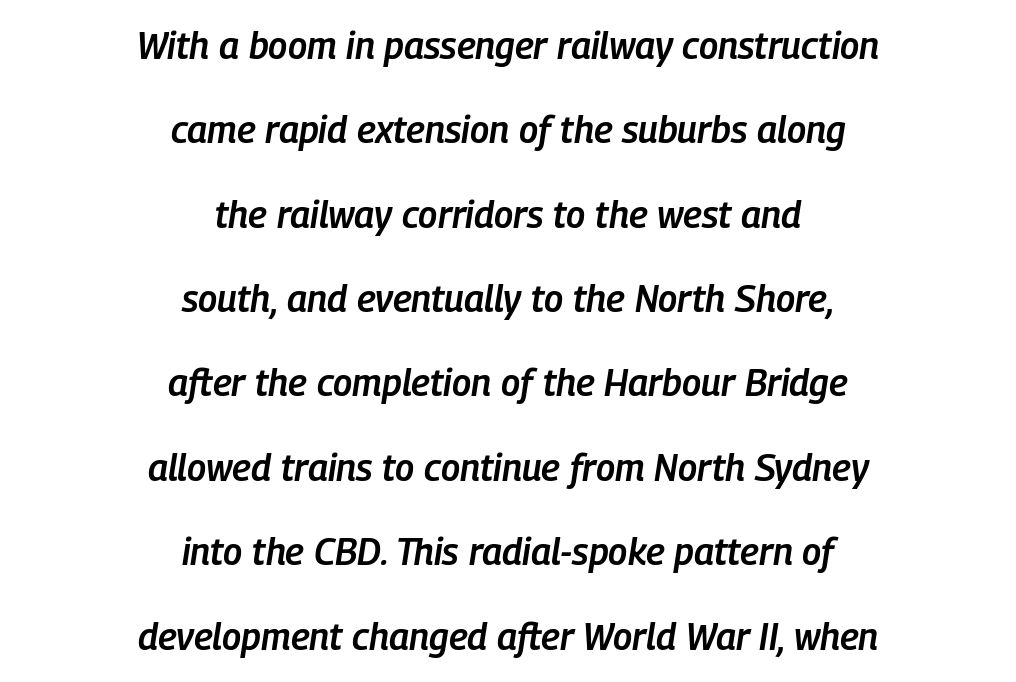
Horizontally, the lines are justified to the midpoint only. Its strokes are somewhat broadened, the hallmark of semibold type. You could fit nearly another row in the gap between these rows. In terms of letterspacing, this is plain default setting. No word sits above an underline. The axis of the letterforms is tilted away from vertical.
